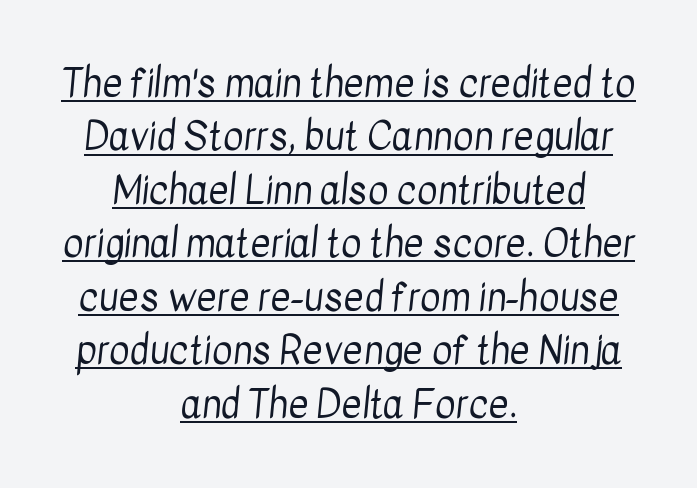
The line-height multiplier appears to be the usual default. These glyphs show unthickened strokes, regular width or finer. Notice how the passage keeps no hard edge, just a central spine. What decoration does the sample have? An underline. The glyphs in this specimen are sans serif.
